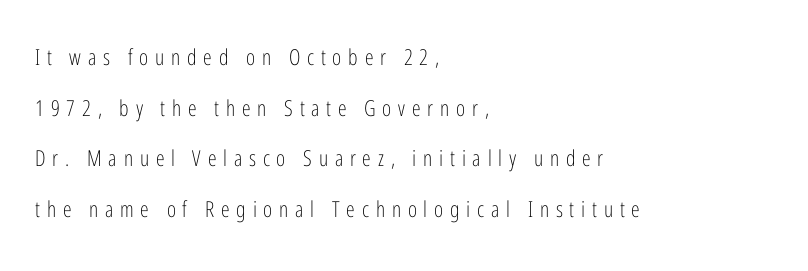
{"italic": "no", "bold": "no", "underline": "no", "align": "left", "line_spacing": "loose", "line_spacing_ratio": 2.3, "letter_spacing": "wide", "letter_spacing_em": 0.31, "glyph_px": 22}
